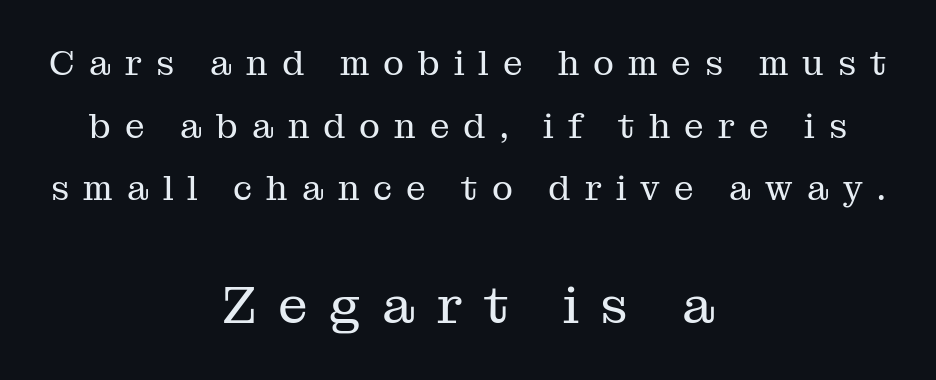
Q: Is the text bold? A: No.
Q: Is the text italic (slanted)? A: No, it is upright.
Q: Is the typeface a serif or a sans-serif typeface? A: Serif.
Q: Is the text underlined? A: No.
Q: How is the paragraph aligned? A: Centered.
Q: Is the spacing between letters normal or unusually wide? A: Unusually wide.
Q: Which block of text is set in a larger size, the first (top) or the second (bottom)? A: The second (bottom) one.
Q: Width (condensed, normal, or wide)? A: Normal.
Q: Stroke contrast? A: Medium.
Q: x-height? A: Medium.
Q: Monospaced? A: No.
